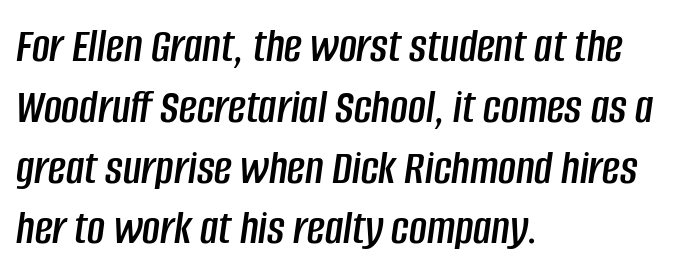
{"italic": "yes", "lean": "right", "slant_degrees": 8, "width": "condensed", "stroke_contrast": "low", "x_height": "large", "monospaced": "no", "underline": "no", "align": "left", "line_spacing_ratio": 1.24, "letter_spacing": "normal", "letter_spacing_em": 0.0, "glyph_px": 49}
